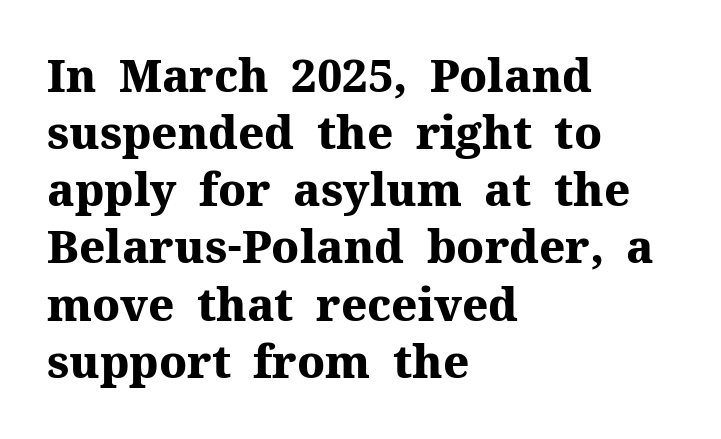
Q: Is the text bold? A: Yes.
Q: Is the text italic (slanted)? A: No, it is upright.
Q: Is the typeface a serif or a sans-serif typeface? A: Serif.
Q: Is the text underlined? A: No.
Q: How is the paragraph aligned? A: Left-aligned.
Q: Is the spacing between letters normal or unusually wide? A: Normal.
Q: Is the spacing between lines tight, normal or loose? A: Normal.
Q: Width (condensed, normal, or wide)? A: Normal.
Q: Stroke contrast? A: Medium.
Q: x-height? A: Medium.
Q: Monospaced? A: No.
